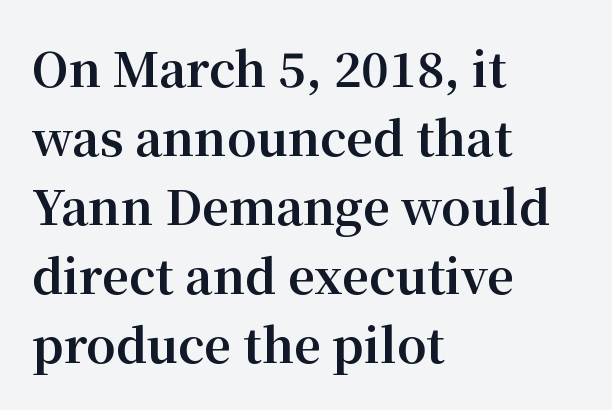
The type sits square on the baseline with zero lean. Characters follow at the spacing the type designer built in. Evenly set lines give the paragraph a standard silhouette. Only glyphs here, with clear space below each row. The rendering uses natural spacing where letterforms have individual widths.
